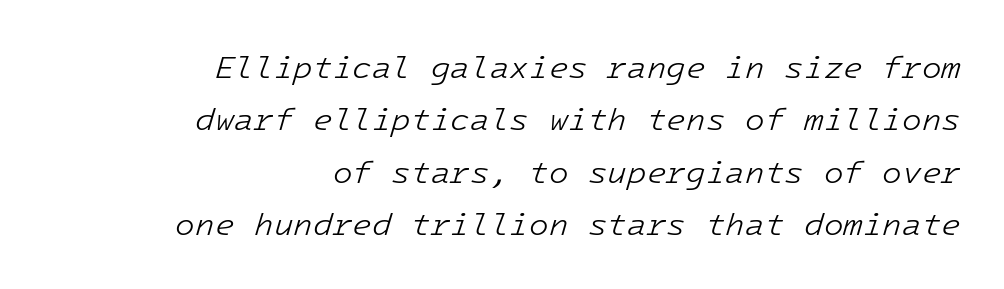
Q: Is the text bold? A: No.
Q: Is the text italic (slanted)? A: Yes, it leans right by about 16 degrees.
Q: Is the text underlined? A: No.
Q: How is the paragraph aligned? A: Right-aligned.
Q: Is the spacing between letters normal or unusually wide? A: Normal.
Q: Is the spacing between lines tight, normal or loose? A: Normal.
Q: Width (condensed, normal, or wide)? A: Normal.
Q: Stroke contrast? A: Low.
Q: x-height? A: Medium.
